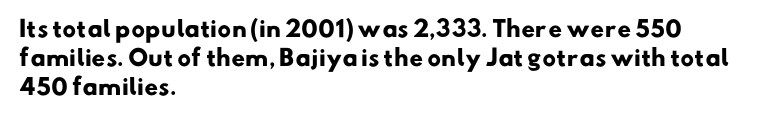
{"bold": "yes", "underline": "no", "align": "left", "line_spacing": "normal", "line_spacing_ratio": 1.32, "letter_spacing": "normal", "letter_spacing_em": 0.0, "glyph_px": 22}
